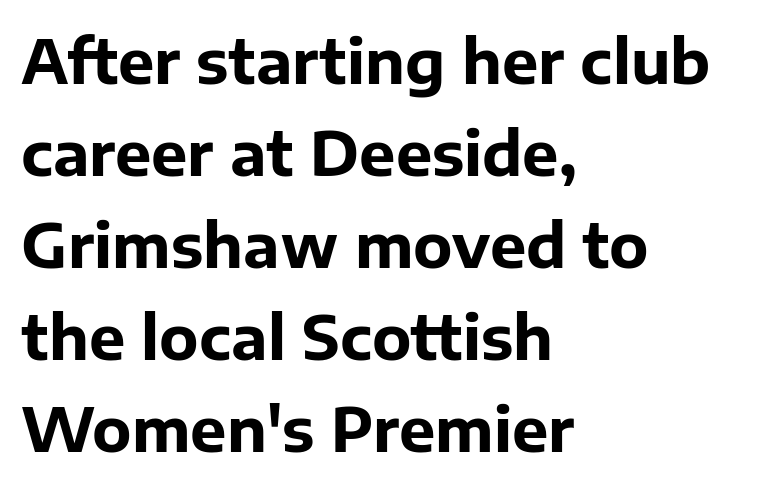
Each letter keeps its own natural width here, so spacing adapts to shape. Baseline-to-baseline distance is the conventional proportion of letter height. Which margin do the lines hug? The left one — the right edge is uneven. Notice how thick the strokes are: this is what a full bold looks like. The passage shown is not underscored anywhere. Caption: standard tracking, unaltered.
